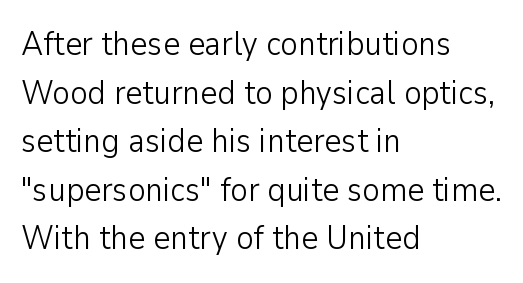
Does the type have serifs? No, each stem ends abruptly. The glyphs are unaccompanied by any horizontal stroke below them. The paragraph has a hard left edge and a soft right edge. Look at the tracking — it's just the regular setting, nothing added. Caption: face not bold, strokes unweighted. Regular leading.
